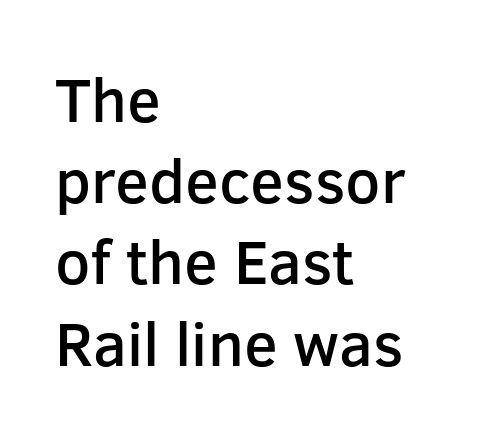
Quick note: not italic, upright. Is this a fixed-width face? No — the glyphs have proportional, varying widths. Typographic density is moderately raised because the face is semibold. Glyph-to-glyph distance matches everyday printed text. The area under the type is left untouched.
